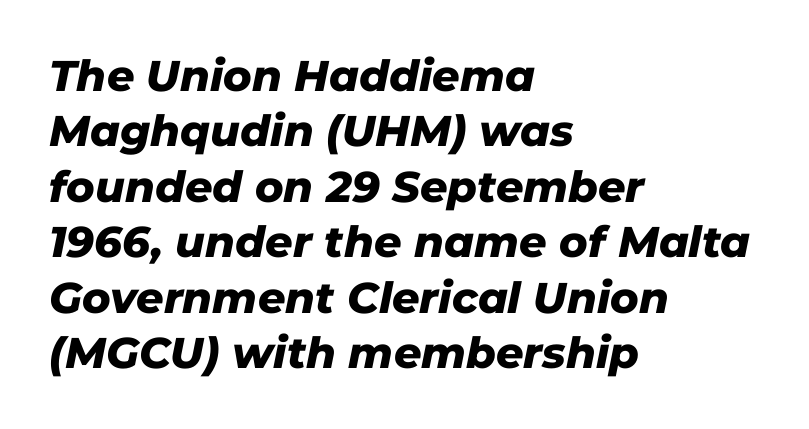
{"italic": "yes", "lean": "right", "slant_degrees": 11, "bold": "yes", "weight": "heavy", "width": "normal", "stroke_contrast": "low", "x_height": "medium", "monospaced": "no", "underline": "no", "align": "left", "line_spacing": "normal", "line_spacing_ratio": 1.29, "letter_spacing": "normal", "letter_spacing_em": 0.0, "glyph_px": 43}
